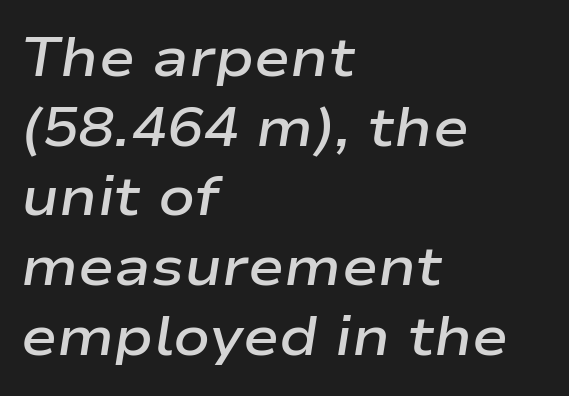
Q: Is the text bold? A: Semi-bold.
Q: Is the text italic (slanted)? A: Yes, it leans right by about 9 degrees.
Q: Is the text underlined? A: No.
Q: How is the paragraph aligned? A: Left-aligned.
Q: Is the spacing between letters normal or unusually wide? A: Normal.
Q: Is the spacing between lines tight, normal or loose? A: Normal.
Q: Width (condensed, normal, or wide)? A: Wide.
Q: Stroke contrast? A: Low.
Q: x-height? A: Medium.
Q: Monospaced? A: No.
